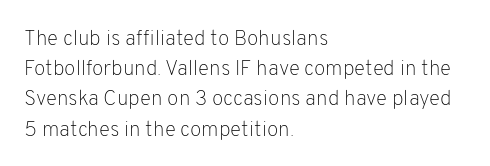
The image shows 21 px text type, upright; set left-aligned, normal line spacing (1.44x), normal letter spacing, not underlined.
